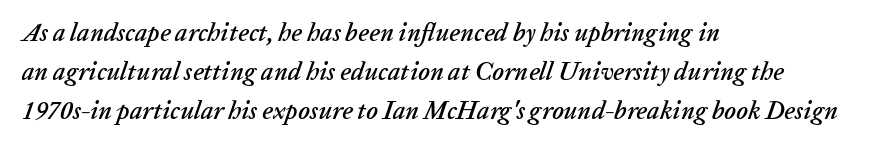
Q: Is the text italic (slanted)? A: Yes, it leans right by about 20 degrees.
Q: Is the text underlined? A: No.
Q: How is the paragraph aligned? A: Left-aligned.
Q: Is the spacing between letters normal or unusually wide? A: Normal.
Q: Is the spacing between lines tight, normal or loose? A: Normal.
